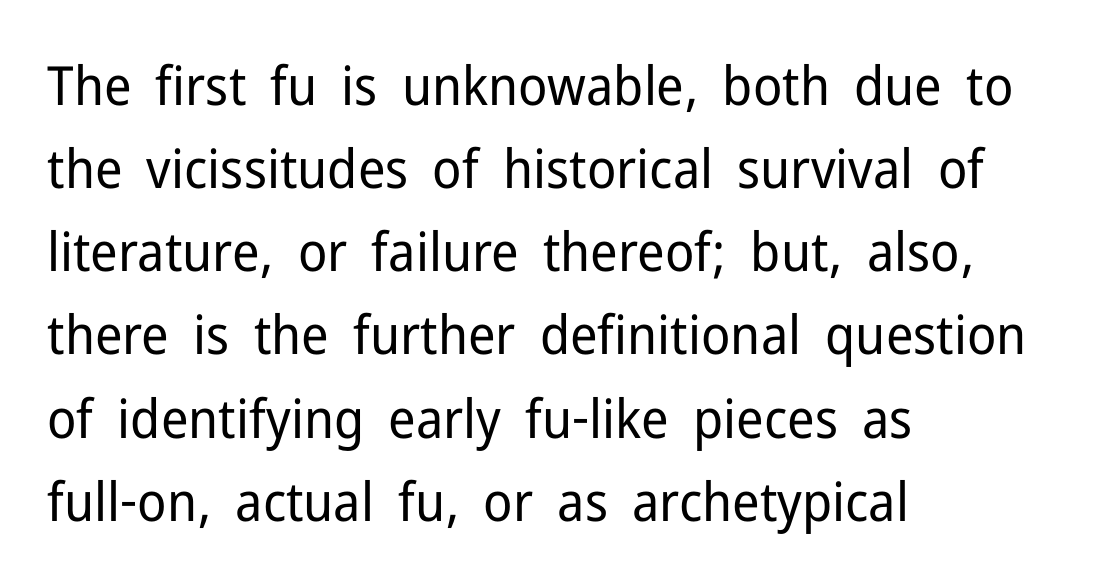
Left-aligned paragraph, ragged on the right. The line texture is even and compact thanks to regular tracking. Whoever set this chose a conventional vertical rhythm. Glance below the letters and you will spot only blank space. You could not count columns in this text — the font is proportionally spaced.
